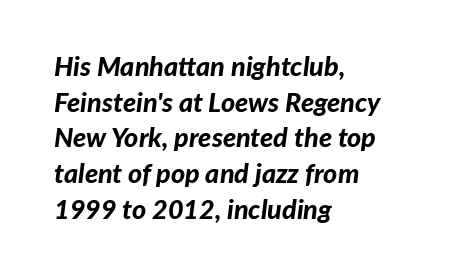
The typesetter chose a ragged-right arrangement here. How would I describe the line gaps? Plain and ordinary. In terms of posture, this sample is oblique. Each glyph is drawn with heavy, bold strokes.
